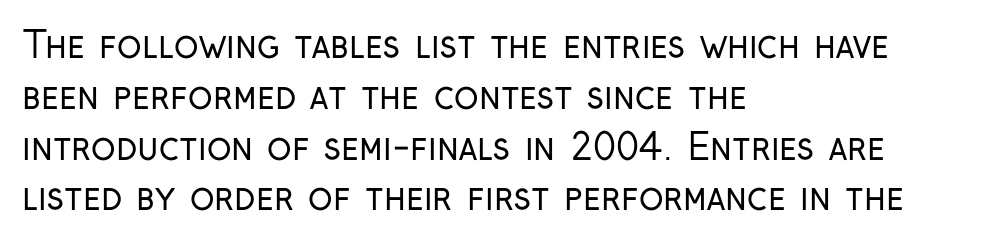
Q: Is the text bold? A: No.
Q: Is the text italic (slanted)? A: No, it is upright.
Q: Is the typeface a serif or a sans-serif typeface? A: Sans-serif.
Q: Is the text underlined? A: No.
Q: How is the paragraph aligned? A: Left-aligned.
Q: Is the spacing between letters normal or unusually wide? A: Normal.
Q: Is the spacing between lines tight, normal or loose? A: Normal.
Q: Width (condensed, normal, or wide)? A: Condensed.
Q: Stroke contrast? A: Low.
Q: x-height? A: Medium.
Q: Monospaced? A: No.
